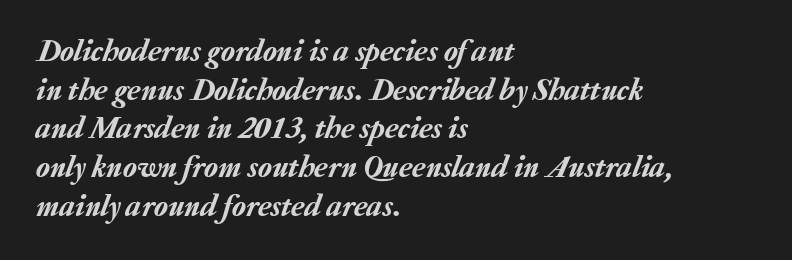
Q: Is the text italic (slanted)? A: Yes, it leans right by about 20 degrees.
Q: Is the text underlined? A: No.
Q: How is the paragraph aligned? A: Left-aligned.
Q: Is the spacing between letters normal or unusually wide? A: Normal.
Q: Width (condensed, normal, or wide)? A: Normal.
Q: Stroke contrast? A: Low.
Q: x-height? A: Medium.
Q: Monospaced? A: No.
